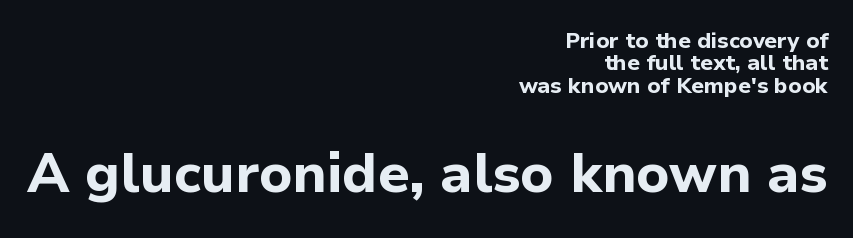
Horizontally, the lines are justified to the trailing edge only. Tall strokes in this sample are plumb rather than angled. Spacing verdict: proportional, widths tailored to each character. Compare the two chunks: the lower has the greater cap height.
